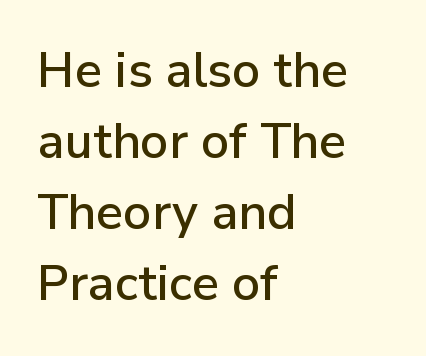
Q: Is the text italic (slanted)? A: No, it is upright.
Q: Is the typeface a serif or a sans-serif typeface? A: Sans-serif.
Q: Is the text underlined? A: No.
Q: How is the paragraph aligned? A: Left-aligned.
Q: Is the spacing between letters normal or unusually wide? A: Normal.
Q: Is the spacing between lines tight, normal or loose? A: Normal.
Q: Width (condensed, normal, or wide)? A: Normal.
Q: Stroke contrast? A: Low.
Q: x-height? A: Medium.
Q: Monospaced? A: No.
